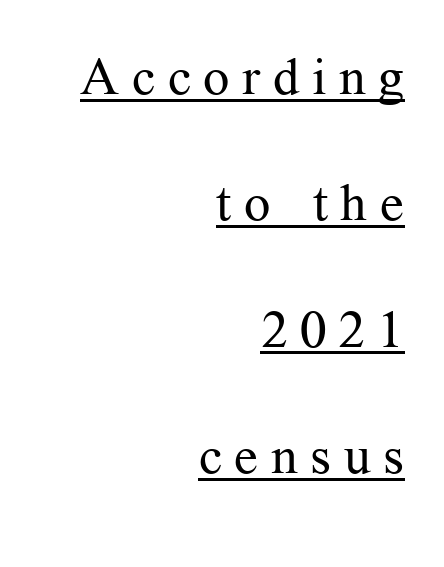
Q: Is the text bold? A: No.
Q: Is the text italic (slanted)? A: No, it is upright.
Q: Is the typeface a serif or a sans-serif typeface? A: Serif.
Q: Is the text underlined? A: Yes.
Q: How is the paragraph aligned? A: Right-aligned.
Q: Is the spacing between letters normal or unusually wide? A: Unusually wide.
Q: Is the spacing between lines tight, normal or loose? A: Loose.
Q: Width (condensed, normal, or wide)? A: Normal.
Q: Stroke contrast? A: Medium.
Q: x-height? A: Medium.
Q: Monospaced? A: No.
